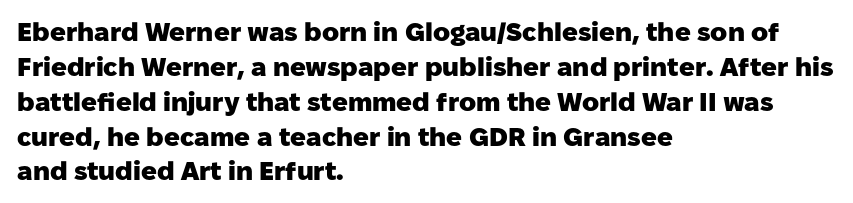
The image shows 26 px bold type, upright; set left-aligned, normal line spacing (1.34x), normal letter spacing, not underlined.
